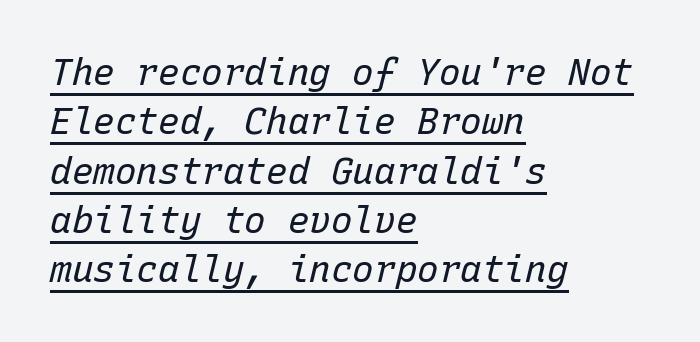
These characters rest on top of a visible drawn line. Typeset ragged right — the left edge is the straight one. Italic? Definitely — the glyphs are oblique. The rendering keeps characters at their native spacing. The line-height multiplier appears to be the usual default. These glyphs show unthickened strokes, regular width or finer.
